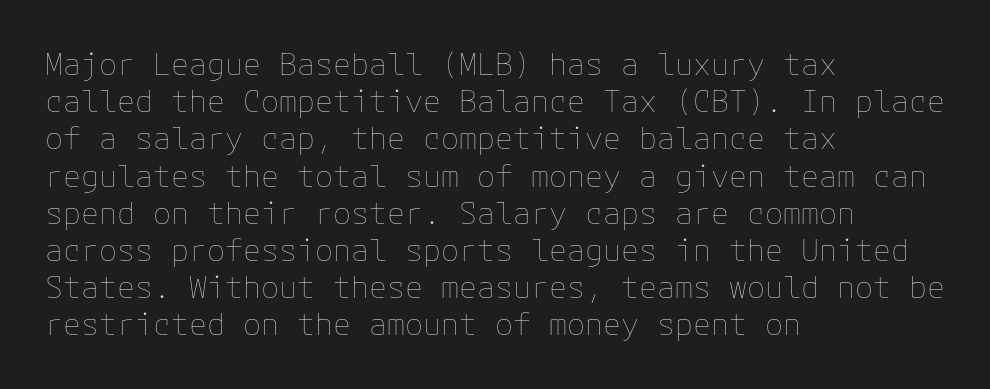
Q: Is the text bold? A: No.
Q: Is the text italic (slanted)? A: No, it is upright.
Q: Is the text underlined? A: No.
Q: How is the paragraph aligned? A: Left-aligned.
Q: Is the spacing between letters normal or unusually wide? A: Normal.
Q: Width (condensed, normal, or wide)? A: Normal.
Q: Stroke contrast? A: Low.
Q: x-height? A: Medium.
